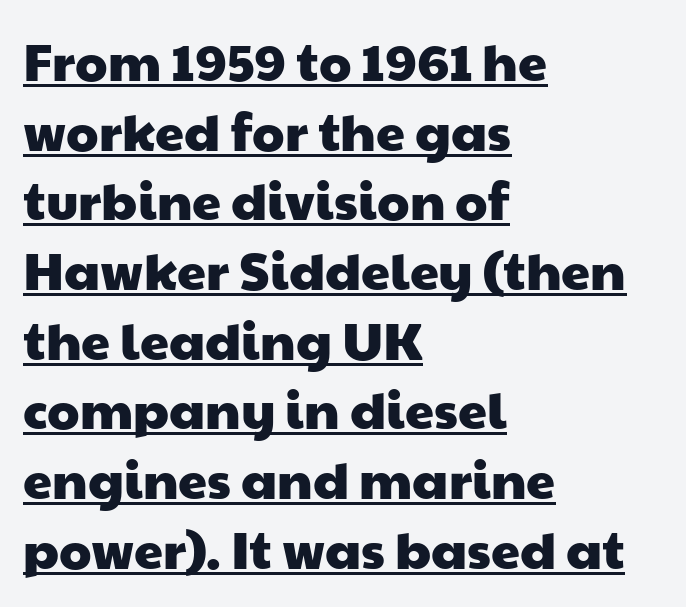
The text block is weighted toward the left margin, trailing off unevenly rightward. You could call the tracking neutral — neither tight nor loose. Students, observe the line beneath the letters — that is underlining. Character widths vary here, with narrow letters taking less room than wide ones. Look at the bottom of the vertical strokes: they stop flat, with no serifs. The leading is moderate, giving the passage an even texture.
